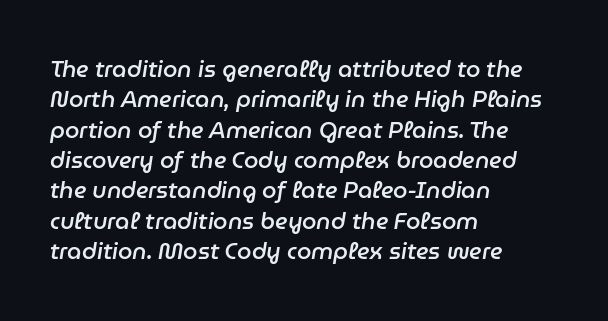
{"italic": "yes", "lean": "right", "slant_degrees": 9, "bold": "semi", "underline": "no", "align": "left", "line_spacing": "normal", "line_spacing_ratio": 1.32, "letter_spacing": "normal", "letter_spacing_em": 0.0, "glyph_px": 23}
